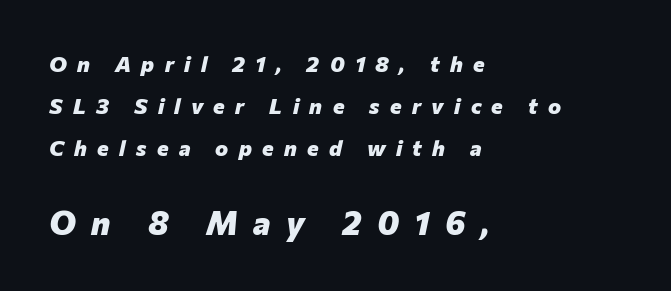
{"italic": "yes", "lean": "right", "slant_degrees": 12, "bold": "yes", "weight": "heavy", "width": "normal", "stroke_contrast": "low", "x_height": "medium", "monospaced": "no", "underline": "no", "align": "left", "line_spacing": "loose", "line_spacing_ratio": 1.9, "letter_spacing": "wide", "letter_spacing_em": 0.47, "larger_block": "second", "size_ratio": 1.5, "glyph_px": 33}
